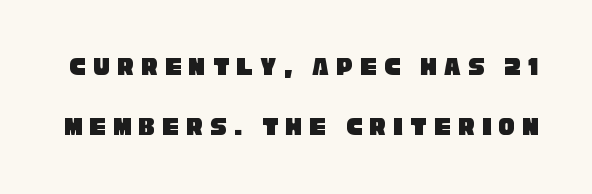
One glance says open: line gaps are wider than usual. The line texture is sparse and dotted thanks to wide tracking. The space directly below the letters is spotless.
